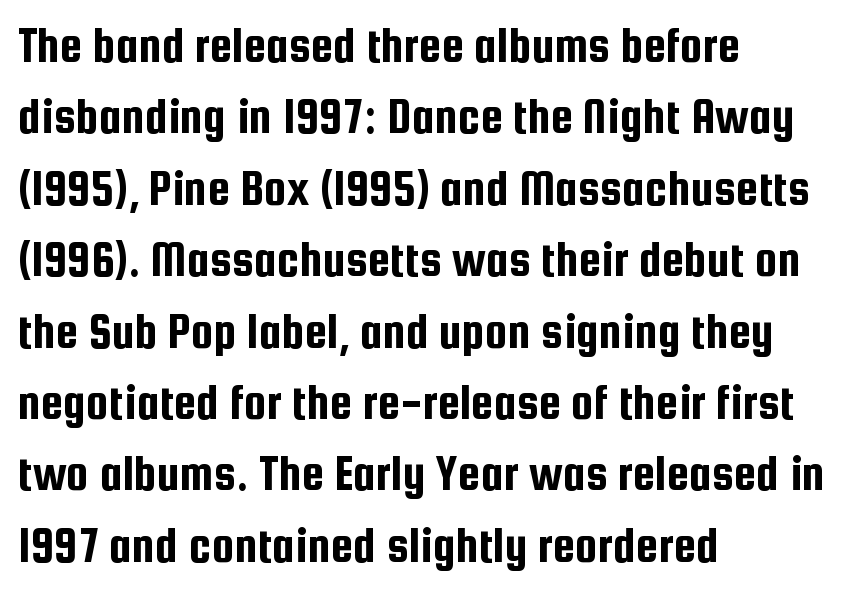
{"serif": "no", "italic": "no", "width": "condensed", "stroke_contrast": "low", "x_height": "medium", "monospaced": "no", "underline": "no", "align": "left", "line_spacing": "normal", "line_spacing_ratio": 1.4, "letter_spacing": "normal", "letter_spacing_em": 0.0, "glyph_px": 51}
